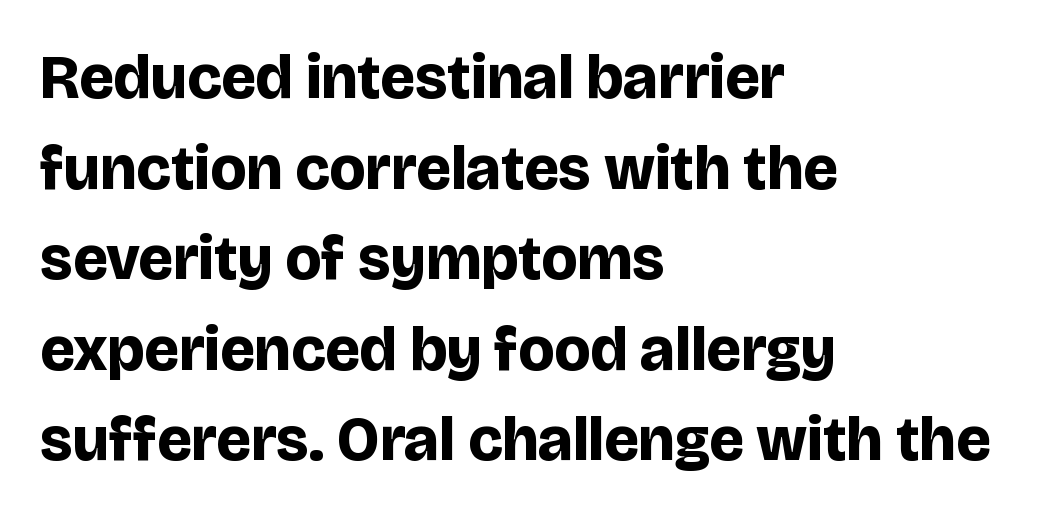
{"serif": "no", "italic": "no", "bold": "yes", "weight": "bold", "width": "normal", "stroke_contrast": "low", "x_height": "large", "monospaced": "no", "underline": "no", "align": "left", "line_spacing": "normal", "line_spacing_ratio": 1.46, "letter_spacing": "normal", "letter_spacing_em": 0.0, "glyph_px": 62}
